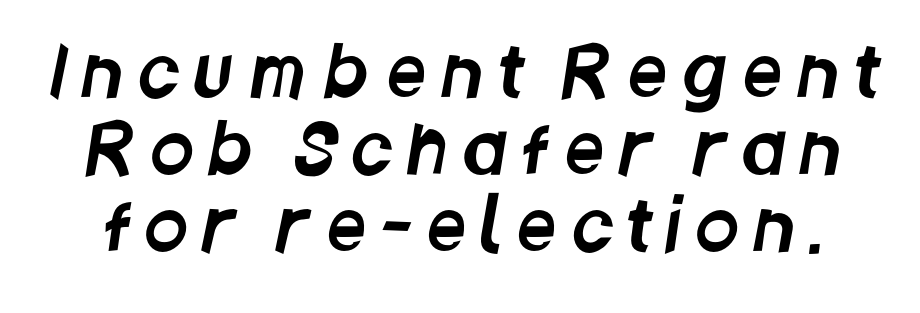
{"serif": "no", "width": "condensed", "stroke_contrast": "low", "x_height": "large", "monospaced": "no", "underline": "no", "line_spacing": "tight", "line_spacing_ratio": 1.1, "letter_spacing": "wide", "letter_spacing_em": 0.22, "glyph_px": 70}
